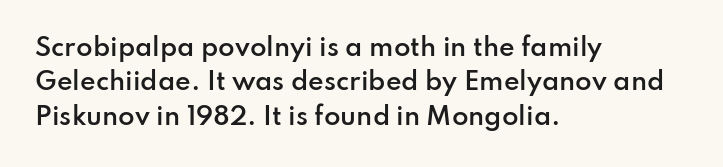
{"italic": "no", "bold": "semi", "underline": "no", "align": "left", "line_spacing": "normal", "line_spacing_ratio": 1.43, "letter_spacing": "normal", "letter_spacing_em": 0.0, "glyph_px": 24}
